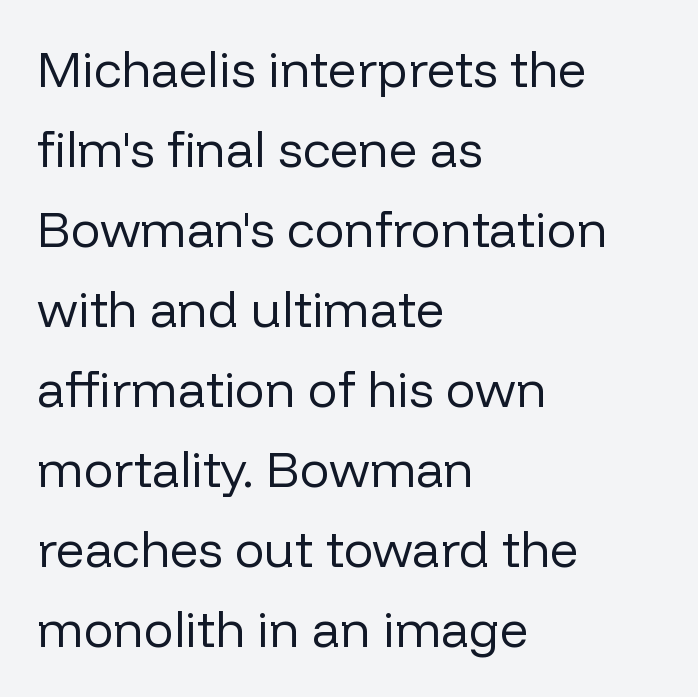
Leading matches the norm, producing a regular column. Tracking value appears to be zero — textbook default spacing. Type without underlining. Stem width sits at or under what a default text font uses. Here the designer chose a conventional face with non-uniform glyph widths. The paragraph has a hard left edge and a soft right edge.
